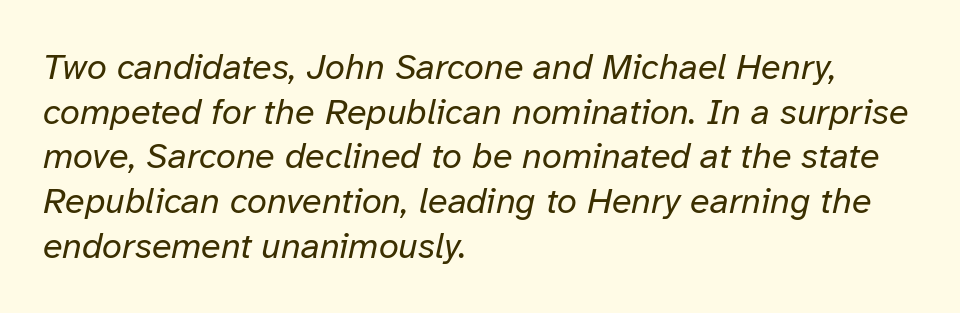
Decoration check: the copy has no underline. What stands out about the letter spacing? Nothing — it is the standard amount. The text block is weighted toward the left margin, trailing off unevenly rightward. Is this a fixed-width face? No — the glyphs have proportional, varying widths. Emphasis-style slanted type is in use.
